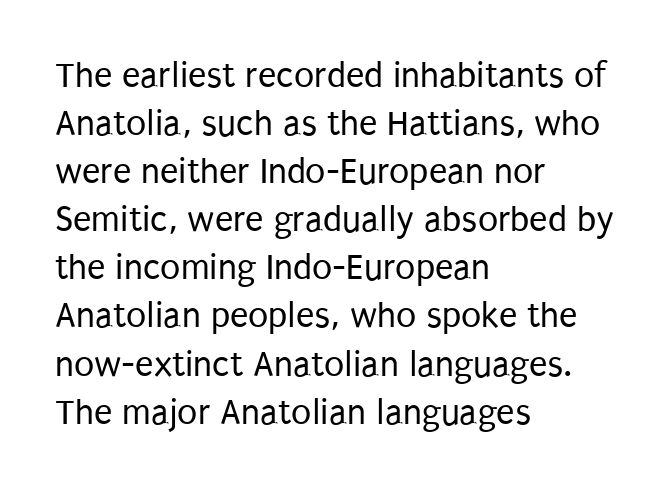
The typesetting does not lean heavy: it is not bold. Spacing verdict: proportional, widths tailored to each character. There is no visible air inserted between adjacent glyphs. Which margin do the lines hug? The left one — the right edge is uneven.
